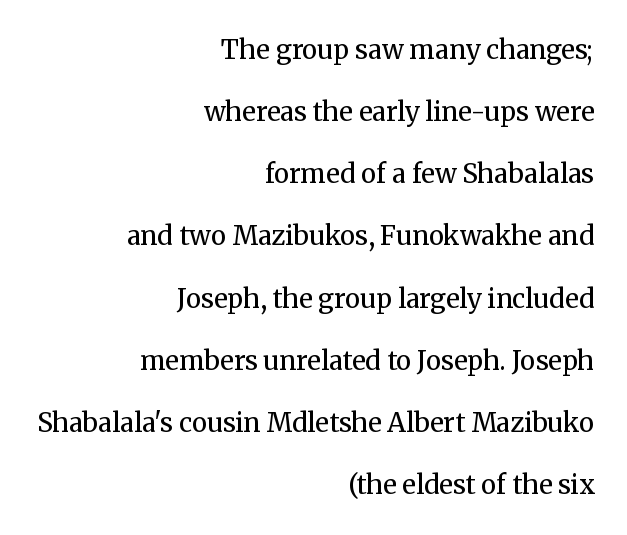
The image shows 26 px text type, upright; set right-aligned, loose line spacing (2.39x), normal letter spacing, not underlined.
